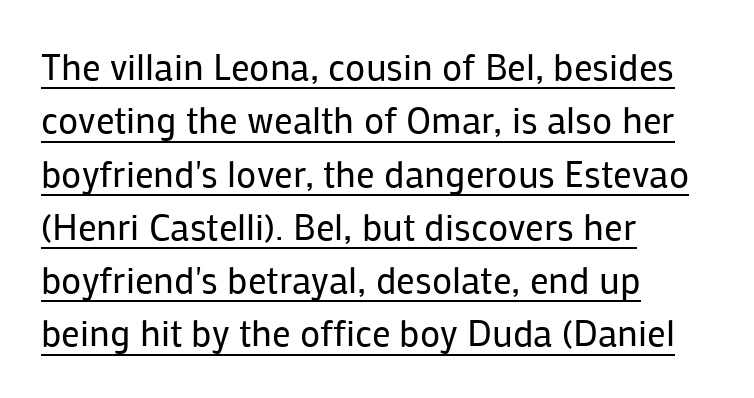
{"serif": "no", "italic": "no", "bold": "no", "weight": "regular", "width": "normal", "stroke_contrast": "low", "x_height": "medium", "monospaced": "no", "underline": "yes", "align": "left", "line_spacing": "normal", "line_spacing_ratio": 1.44, "letter_spacing": "normal", "letter_spacing_em": 0.0, "glyph_px": 37}
